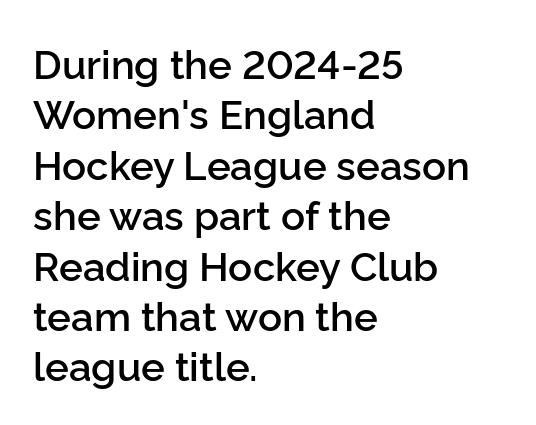
The lettering holds an erect, upright posture throughout. A bit beefed up — I'd call it semibold rather than bold. Examine the stroke ends and you'll find no serifs. Interline gaps are of average width in this sample.
